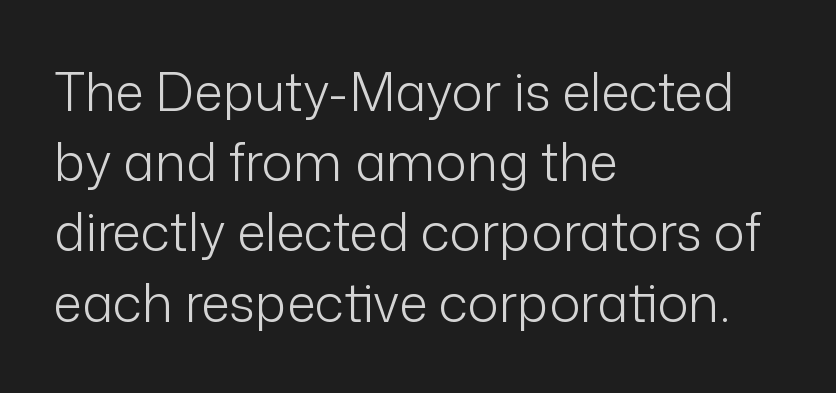
Q: Is the text bold? A: No.
Q: Is the text italic (slanted)? A: No, it is upright.
Q: Is the typeface a serif or a sans-serif typeface? A: Sans-serif.
Q: Is the text underlined? A: No.
Q: How is the paragraph aligned? A: Left-aligned.
Q: Is the spacing between letters normal or unusually wide? A: Normal.
Q: Is the spacing between lines tight, normal or loose? A: Normal.
Q: Width (condensed, normal, or wide)? A: Normal.
Q: Stroke contrast? A: Low.
Q: x-height? A: Medium.
Q: Monospaced? A: No.
